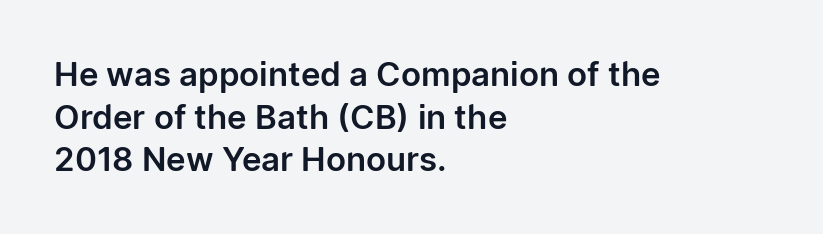
{"serif": "no", "italic": "no", "width": "normal", "stroke_contrast": "low", "x_height": "medium", "monospaced": "no", "underline": "no", "align": "left", "line_spacing": "normal", "line_spacing_ratio": 1.29, "letter_spacing": "normal", "letter_spacing_em": 0.0, "glyph_px": 33}
